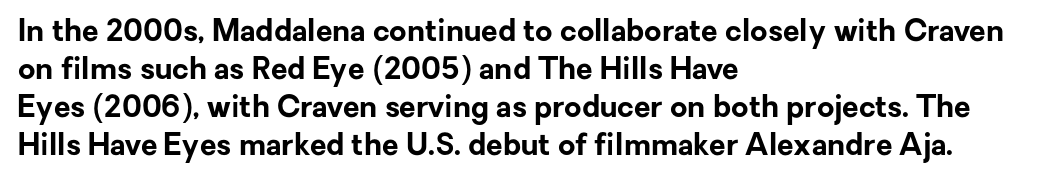
The image shows 30 px bold sans-serif type, upright; set left-aligned, normal line spacing (1.27x), normal letter spacing, not underlined; low stroke contrast and a medium x-height.
